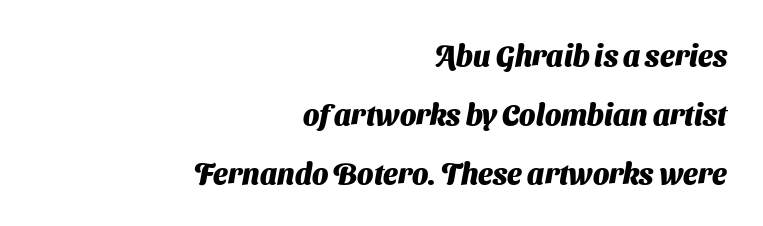
{"serif": "no", "bold": "yes", "weight": "heavy", "width": "normal", "stroke_contrast": "medium", "x_height": "medium", "monospaced": "no", "underline": "no", "align": "right", "line_spacing": "loose", "line_spacing_ratio": 2.03, "letter_spacing": "normal", "letter_spacing_em": 0.0, "glyph_px": 29}
